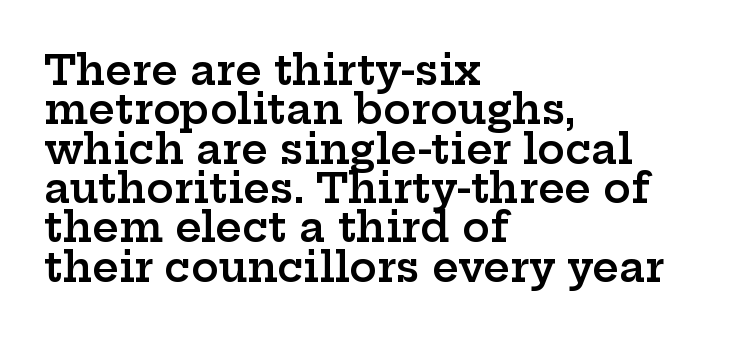
The image shows 41 px semibold, wide serif type, upright; set left-aligned, tight line spacing (0.96x), normal letter spacing, not underlined; low stroke contrast and a medium x-height.
